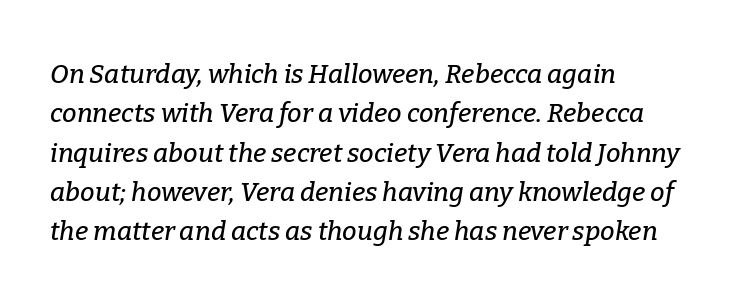
Honestly, the row spacing looks completely unremarkable. Emphasis-style slanted type is in use. The letters sit at their default tracking, neither squeezed nor spread. The gap between lines stays unmarked. Where is the straight margin? On the left.
